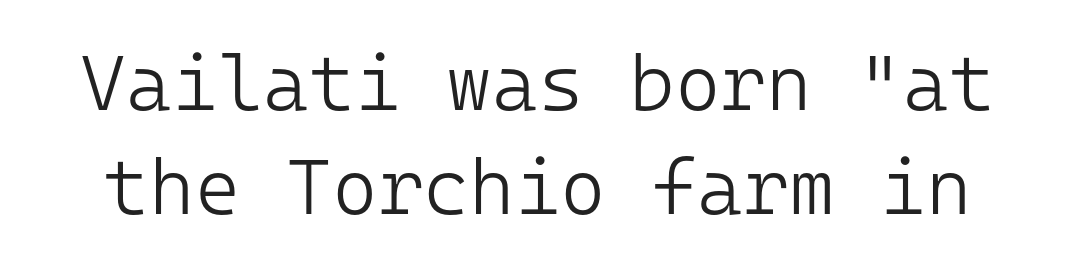
No chunkiness to these letters — they're not bold. Descenders hang freely into open space. Unlike a traditional serif, this face leaves its strokes unadorned. Characters follow at the spacing the type designer built in. These lines are rendered in a fixed-pitch font.
